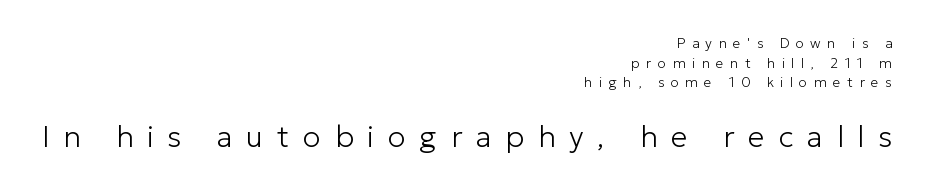
The image shows 30 px light sans-serif type, upright; set right-aligned, normal line spacing (1.4x), unusually wide letter spacing (+0.46 em), not underlined; the second (bottom) block is 2.14x larger; low stroke contrast and a medium x-height.
